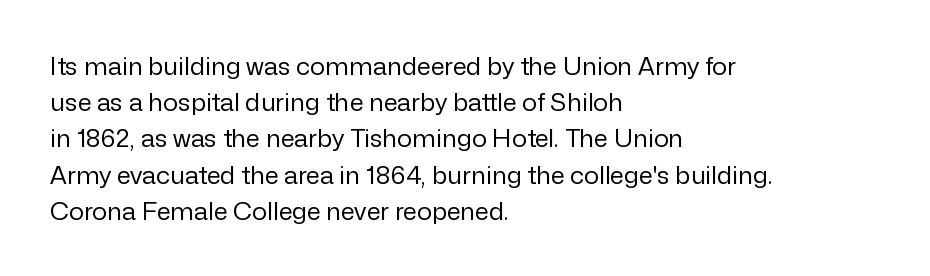
The cut favours lightness, reaching ordinary text weight at its darkest. Left-aligned paragraph, ragged on the right. There is no visible air inserted between adjacent glyphs. Has an underline been added? It has not. Upright lettering throughout. Leading matches the norm, producing a regular column.
